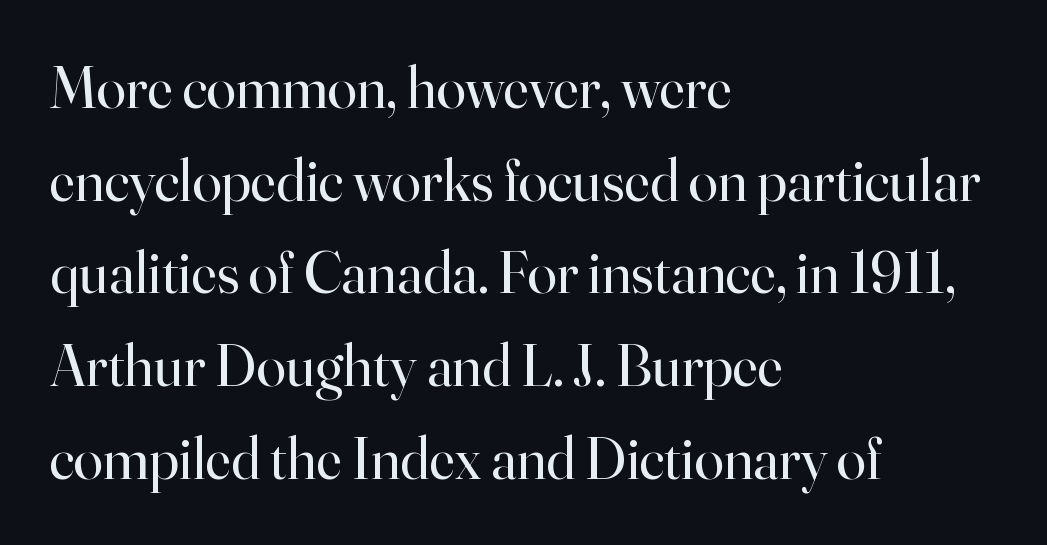
Q: Is the text bold? A: No.
Q: Is the text italic (slanted)? A: No, it is upright.
Q: Is the typeface a serif or a sans-serif typeface? A: Serif.
Q: Is the text underlined? A: No.
Q: How is the paragraph aligned? A: Left-aligned.
Q: Is the spacing between letters normal or unusually wide? A: Normal.
Q: Is the spacing between lines tight, normal or loose? A: Normal.
Q: Width (condensed, normal, or wide)? A: Normal.
Q: Stroke contrast? A: High.
Q: x-height? A: Small.
Q: Monospaced? A: No.
